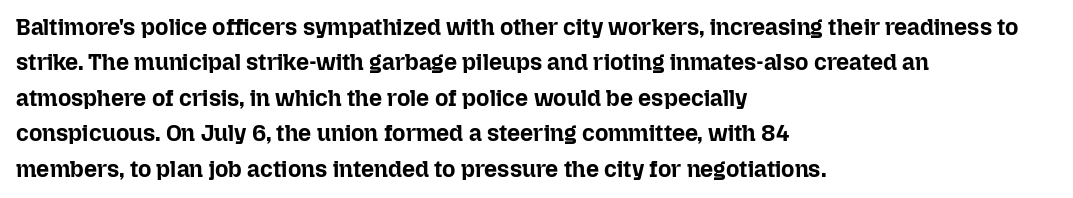
The strip under each line holds only bare page. The designer left line spacing at the default. Typeset ragged right — the left edge is the straight one. Heavy-handed strokes throughout: this text is bold.
